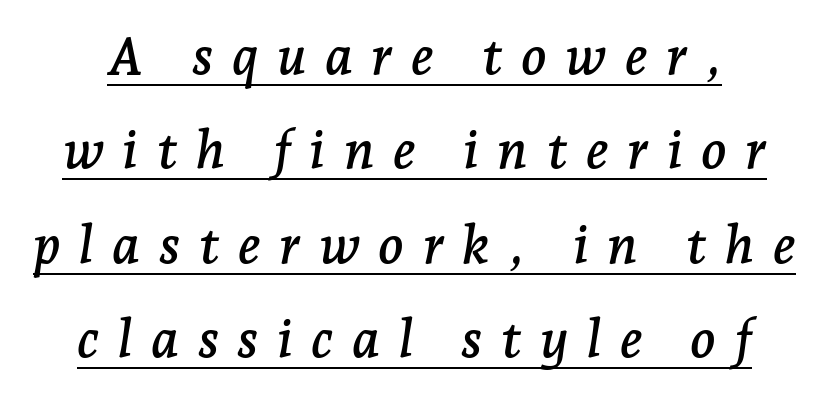
Q: Is the text italic (slanted)? A: Yes, it leans right by about 7 degrees.
Q: Is the typeface a serif or a sans-serif typeface? A: Serif.
Q: Is the text underlined? A: Yes.
Q: Is the spacing between letters normal or unusually wide? A: Unusually wide.
Q: Width (condensed, normal, or wide)? A: Normal.
Q: Stroke contrast? A: Low.
Q: x-height? A: Medium.
Q: Monospaced? A: No.
